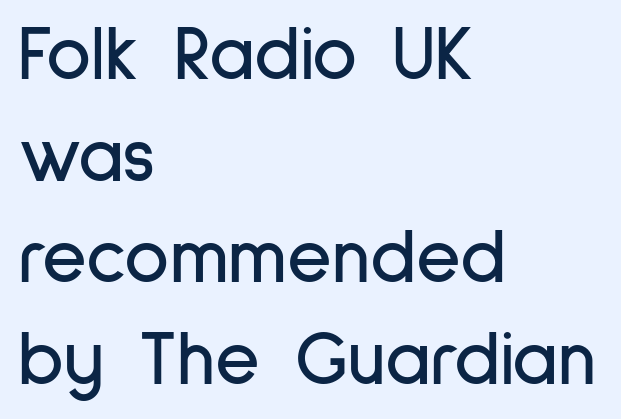
{"serif": "no", "italic": "no", "width": "condensed", "stroke_contrast": "low", "x_height": "medium", "monospaced": "no", "underline": "no", "align": "left", "line_spacing": "normal", "line_spacing_ratio": 1.32, "letter_spacing": "normal", "letter_spacing_em": 0.0, "glyph_px": 77}
